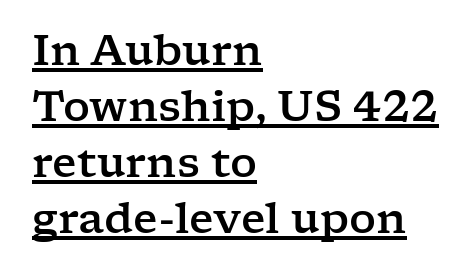
The image shows 42 px wide serif type, upright; set left-aligned, normal line spacing (1.33x), normal letter spacing, underlined; low stroke contrast and a medium x-height.
